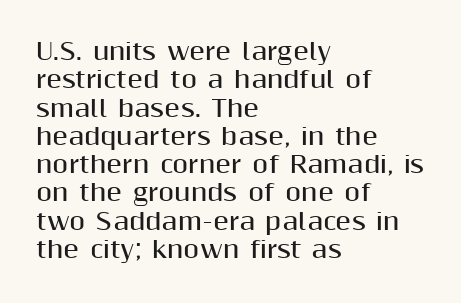
Q: Is the text bold? A: Yes.
Q: Is the text italic (slanted)? A: No, it is upright.
Q: Is the text underlined? A: No.
Q: How is the paragraph aligned? A: Left-aligned.
Q: Is the spacing between letters normal or unusually wide? A: Normal.
